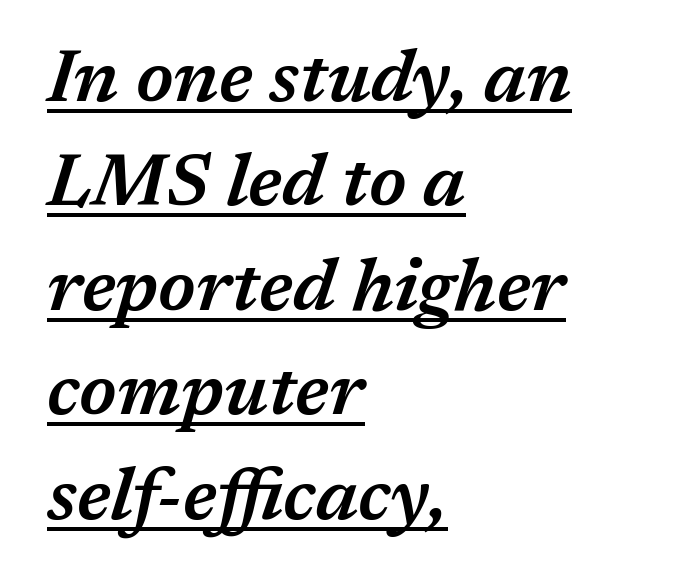
The image shows 73 px semibold type, italic (leaning right); set left-aligned, normal line spacing (1.43x), normal letter spacing, underlined; medium stroke contrast and a medium x-height.
